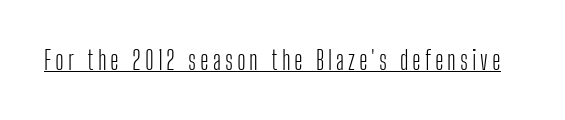
Notice how a bar underscores the lettering throughout. This is not heavy type; no bold has been used. The font's upright variant was chosen for this text.
